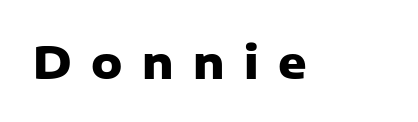
Observe the absence of serifs on each vertical stroke in this sample. The face used here is proportionally spaced, like ordinary book or web type. Notice how the stems are strictly vertical — no italics here. Just letters on the line, the space beneath them empty. A dark, heavy texture on the line: the type is bold.
